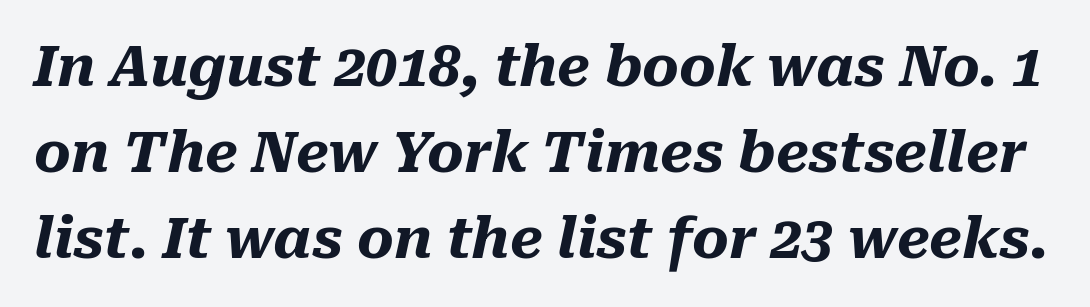
{"italic": "yes", "lean": "right", "slant_degrees": 10, "bold": "yes", "weight": "heavy", "width": "normal", "stroke_contrast": "medium", "x_height": "medium", "monospaced": "no", "underline": "no", "line_spacing": "normal", "line_spacing_ratio": 1.54, "letter_spacing": "normal", "letter_spacing_em": 0.0, "glyph_px": 56}
